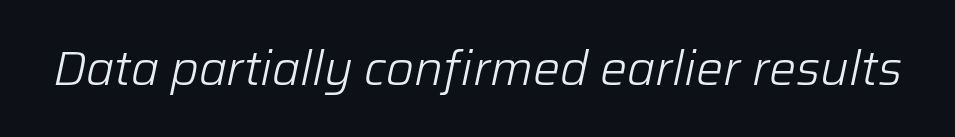
{"italic": "yes", "lean": "right", "slant_degrees": 12, "bold": "no", "weight": "light", "width": "normal", "stroke_contrast": "low", "x_height": "medium", "monospaced": "no", "underline": "no", "letter_spacing": "normal", "letter_spacing_em": 0.0, "glyph_px": 48}
